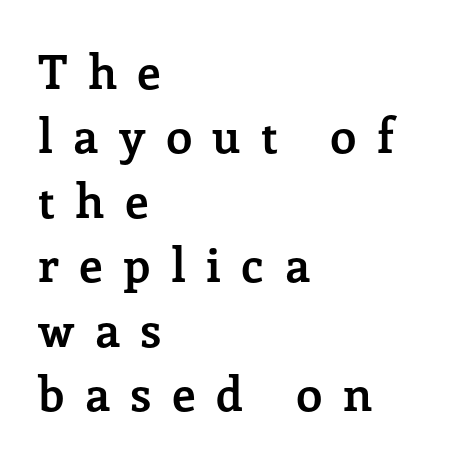
This sample has the flowing, uneven cadence of proportional lettering. Yep, those are serifs on the letters. Notice how the stems are strictly vertical — no italics here. The passage shown has open, widely tracked lettering throughout.
